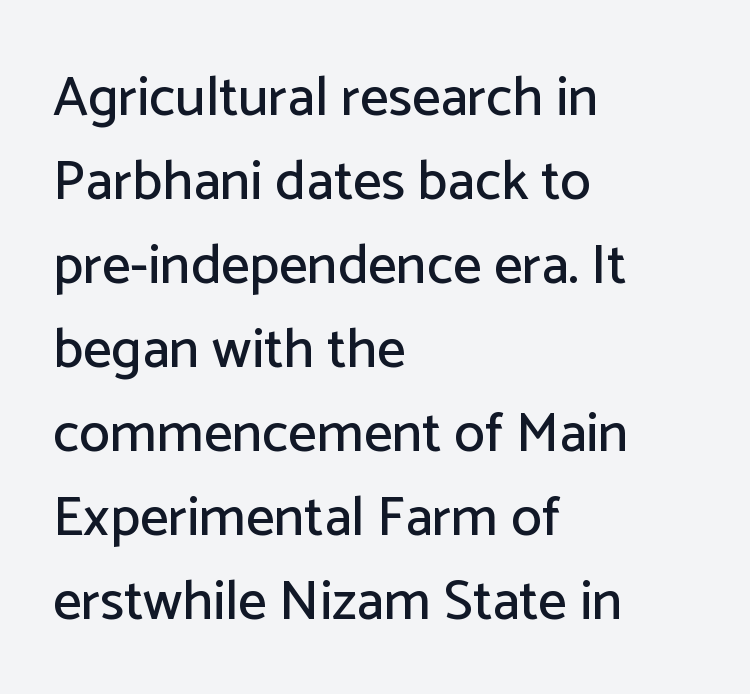
These lines keep a tight, regular rhythm from letter to letter. Unlike italic type, these characters show no tilt at all. Letters rest on an invisible, unmarked baseline. Letterform terminals end flat and unadorned throughout the passage. Summary of vertical rhythm: regular, with standard interline spacing. The face used here is proportionally spaced, like ordinary book or web type.
